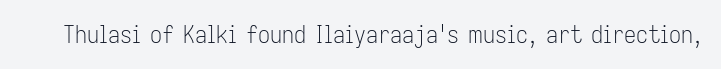
The image shows 24 px text type, upright; set normal letter spacing, not underlined.
